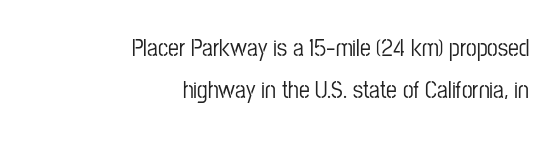
{"italic": "no", "underline": "no", "align": "right", "line_spacing_ratio": 1.77, "letter_spacing": "normal", "letter_spacing_em": 0.0, "glyph_px": 24}
